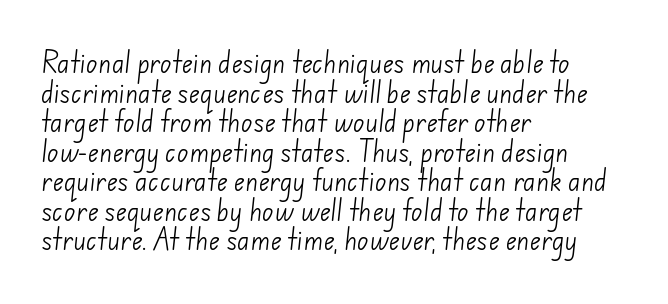
{"bold": "no", "underline": "no", "align": "left", "line_spacing_ratio": 1.23, "letter_spacing": "normal", "letter_spacing_em": 0.0, "glyph_px": 24}
